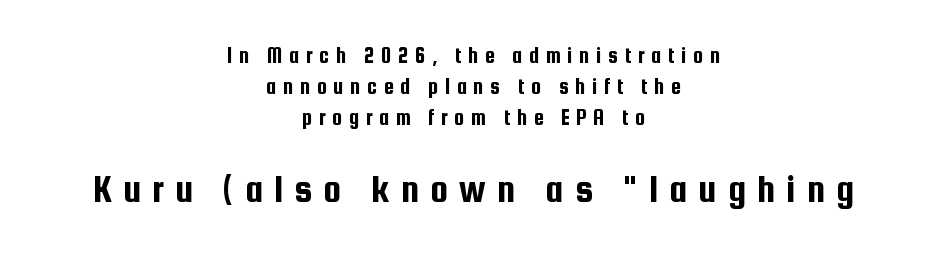
Q: Is the text italic (slanted)? A: No, it is upright.
Q: Is the typeface a serif or a sans-serif typeface? A: Sans-serif.
Q: Is the text underlined? A: No.
Q: How is the paragraph aligned? A: Centered.
Q: Is the spacing between letters normal or unusually wide? A: Unusually wide.
Q: Is the spacing between lines tight, normal or loose? A: Normal.
Q: Which block of text is set in a larger size, the first (top) or the second (bottom)? A: The second (bottom) one.
Q: Width (condensed, normal, or wide)? A: Condensed.
Q: Stroke contrast? A: Low.
Q: x-height? A: Medium.
Q: Monospaced? A: No.
